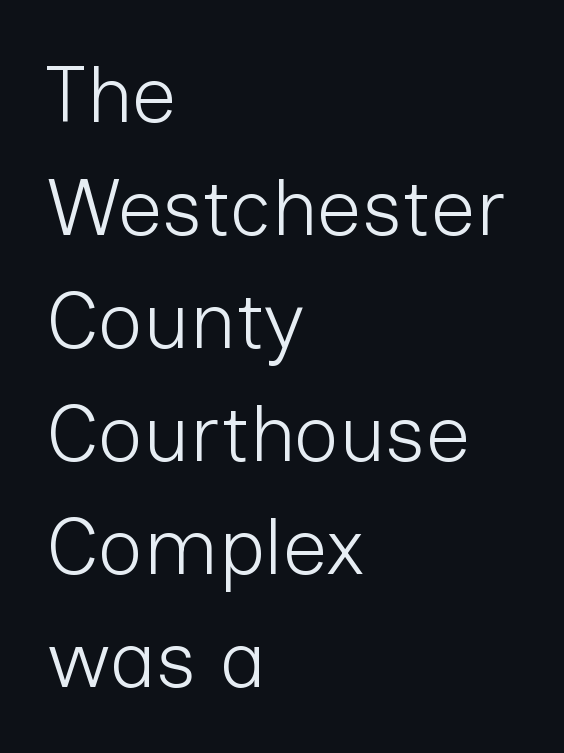
Q: Is the text bold? A: No.
Q: Is the text italic (slanted)? A: No, it is upright.
Q: Is the typeface a serif or a sans-serif typeface? A: Sans-serif.
Q: Is the text underlined? A: No.
Q: How is the paragraph aligned? A: Left-aligned.
Q: Is the spacing between letters normal or unusually wide? A: Normal.
Q: Is the spacing between lines tight, normal or loose? A: Normal.
Q: Width (condensed, normal, or wide)? A: Normal.
Q: Stroke contrast? A: Low.
Q: x-height? A: Medium.
Q: Monospaced? A: No.
